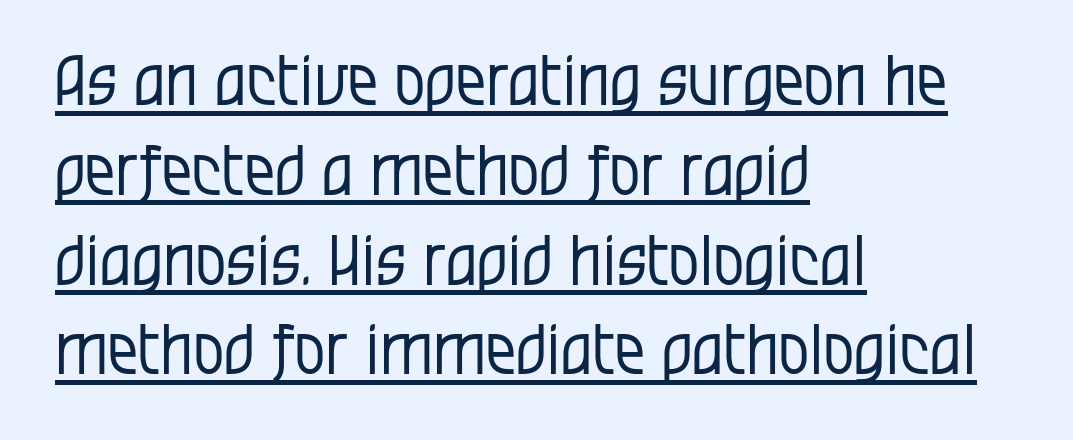
{"serif": "no", "italic": "no", "bold": "no", "weight": "regular", "width": "condensed", "stroke_contrast": "low", "x_height": "large", "monospaced": "no", "underline": "yes", "align": "left", "line_spacing": "normal", "line_spacing_ratio": 1.32, "letter_spacing": "normal", "letter_spacing_em": 0.0, "glyph_px": 68}
